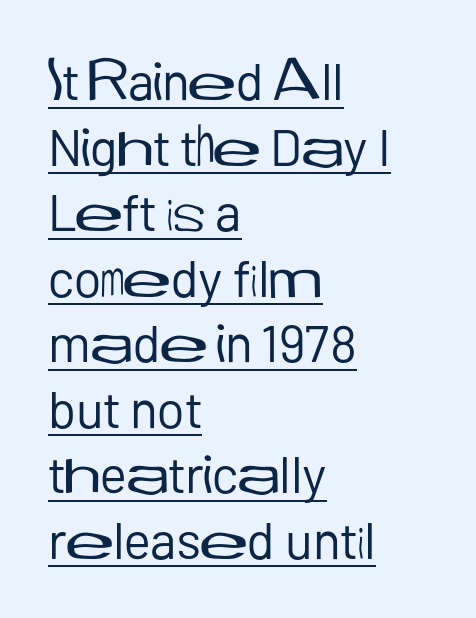
The image shows 52 px regular-weight sans-serif type, upright; set left-aligned, normal line spacing (1.26x), normal letter spacing, underlined; low stroke contrast and a medium x-height.
